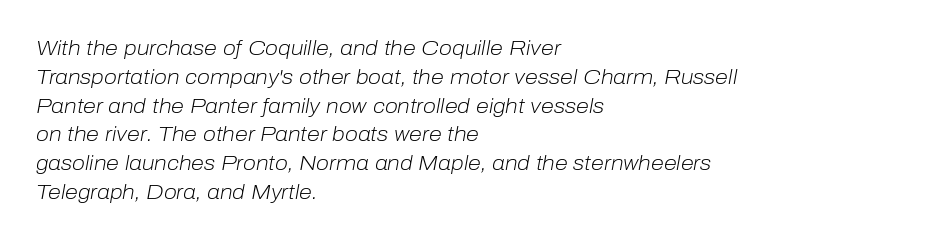
Line starts are locked; line ends wander. Standard letterfit; no display-style spreading of the glyphs. A typesetter would mark this as italic. The face looks like a standard text weight, possibly lighter.
